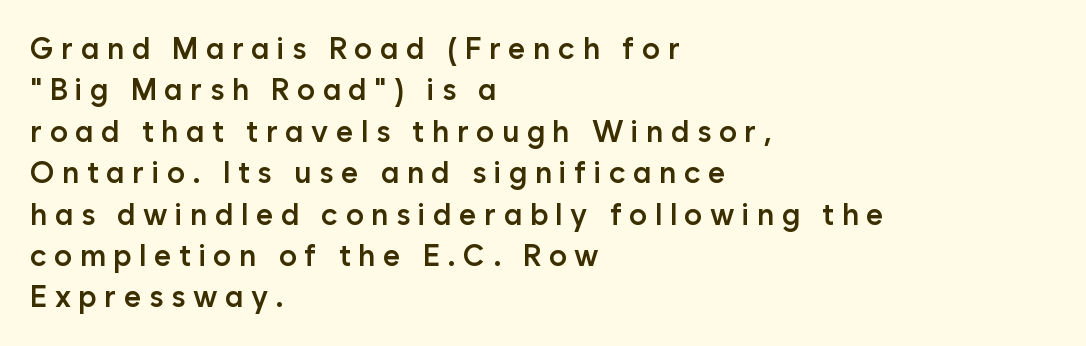
{"serif": "no", "italic": "no", "bold": "semi", "weight": "semibold", "width": "normal", "stroke_contrast": "low", "x_height": "medium", "monospaced": "no", "underline": "no", "align": "left", "line_spacing": "normal", "line_spacing_ratio": 1.38, "letter_spacing": "wide", "letter_spacing_em": 0.25, "glyph_px": 30}
